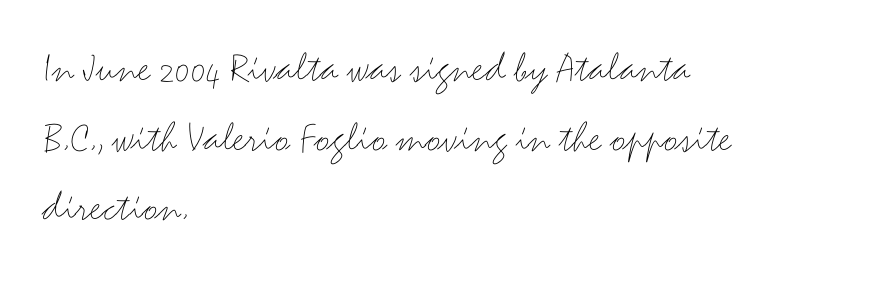
Q: Is the text bold? A: No.
Q: Is the text italic (slanted)? A: Yes.
Q: Is the typeface a serif or a sans-serif typeface? A: Sans-serif.
Q: Is the text underlined? A: No.
Q: How is the paragraph aligned? A: Left-aligned.
Q: Is the spacing between letters normal or unusually wide? A: Normal.
Q: Is the spacing between lines tight, normal or loose? A: Normal.
Q: Width (condensed, normal, or wide)? A: Wide.
Q: Stroke contrast? A: Medium.
Q: x-height? A: Small.
Q: Monospaced? A: No.
